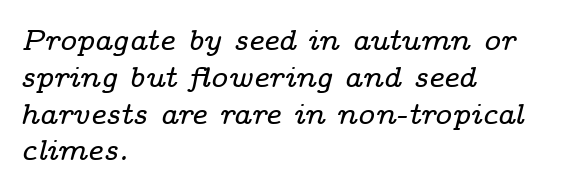
{"serif": "yes", "italic": "yes", "lean": "right", "slant_degrees": 14, "width": "wide", "stroke_contrast": "low", "x_height": "medium", "monospaced": "no", "underline": "no", "align": "left", "line_spacing": "normal", "line_spacing_ratio": 1.27, "letter_spacing": "normal", "letter_spacing_em": 0.0, "glyph_px": 29}
